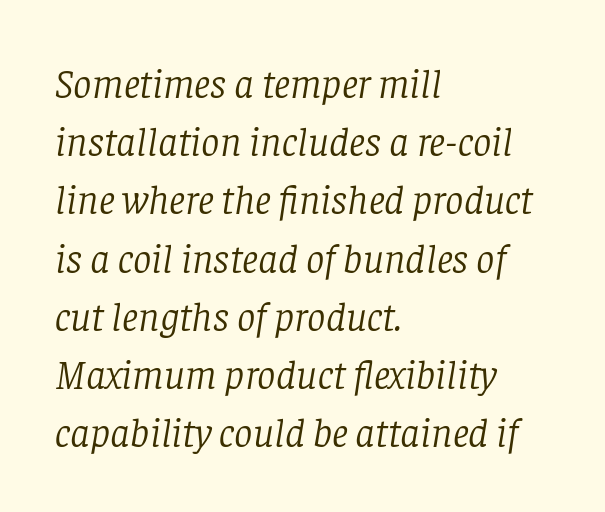
The strip under each line holds only bare page. Is this a fixed-width face? No — the glyphs have proportional, varying widths. A light-to-regular cut is what we see here. Look at the tracking — it's just the regular setting, nothing added. Left-aligned paragraph, ragged on the right. Is this a sans? No — the strokes have serifs.
